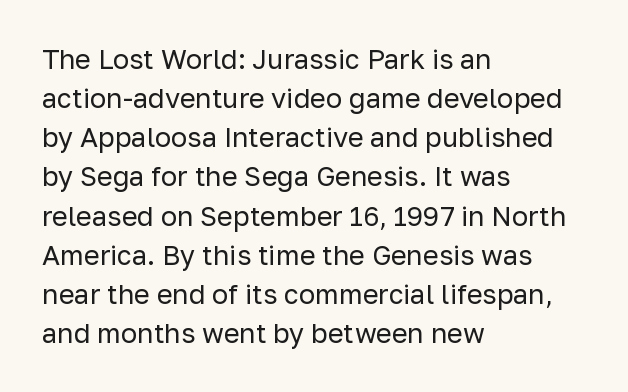
{"italic": "no", "bold": "no", "underline": "no", "align": "left", "line_spacing": "normal", "line_spacing_ratio": 1.45, "letter_spacing": "normal", "letter_spacing_em": 0.0, "glyph_px": 27}
